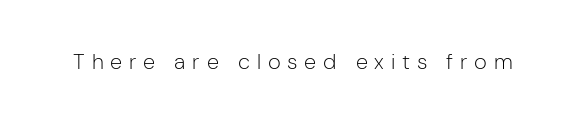
Q: Is the text bold? A: No.
Q: Is the text italic (slanted)? A: No, it is upright.
Q: Is the text underlined? A: No.
Q: Is the spacing between letters normal or unusually wide? A: Unusually wide.
